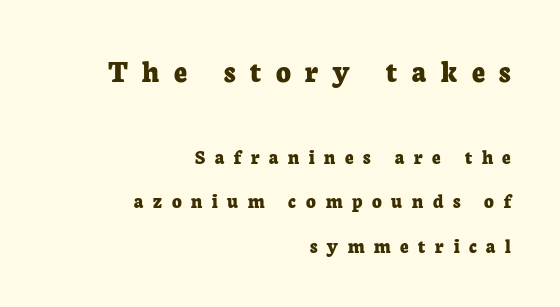
Any mark beneath the type? The region is blank. These lines have a slow, spaced-out rhythm from letter to letter. A serif font was chosen for this passage. I'd describe the lettering as bold — thick and assertive. Successive baselines arrive slowly, with a big drop between each. The upper block of text is set noticeably larger than the block beneath it.
